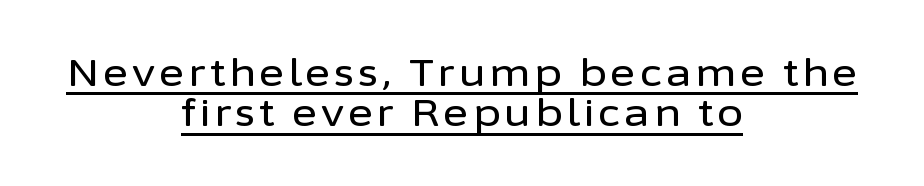
{"serif": "no", "italic": "no", "width": "normal", "stroke_contrast": "low", "x_height": "medium", "monospaced": "no", "underline": "yes", "align": "center", "line_spacing": "tight", "line_spacing_ratio": 1.06, "glyph_px": 38}
